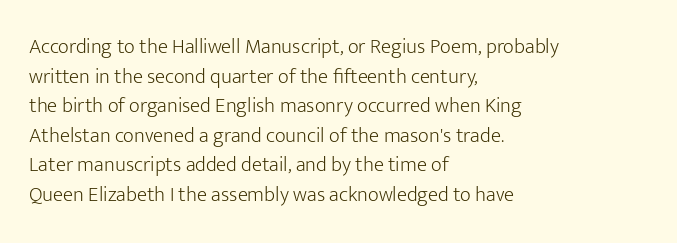
The image shows 21 px text type, upright; set left-aligned, normal line spacing (1.41x), normal letter spacing, not underlined.
